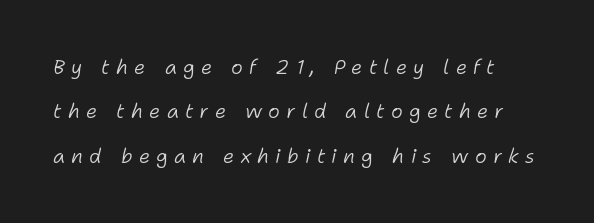
Q: Is the text bold? A: No.
Q: Is the text italic (slanted)? A: Yes, it leans right by about 11 degrees.
Q: Is the text underlined? A: No.
Q: Is the spacing between letters normal or unusually wide? A: Unusually wide.
Q: Is the spacing between lines tight, normal or loose? A: Loose.
